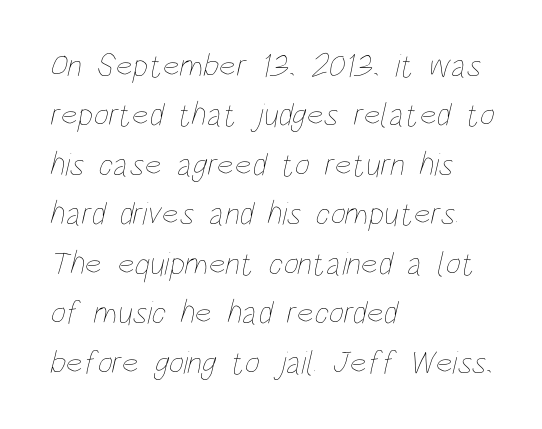
{"bold": "no", "weight": "thin", "width": "condensed", "stroke_contrast": "low", "x_height": "large", "monospaced": "no", "underline": "no", "align": "left", "line_spacing": "normal", "line_spacing_ratio": 1.5, "letter_spacing": "normal", "letter_spacing_em": 0.0, "glyph_px": 33}
